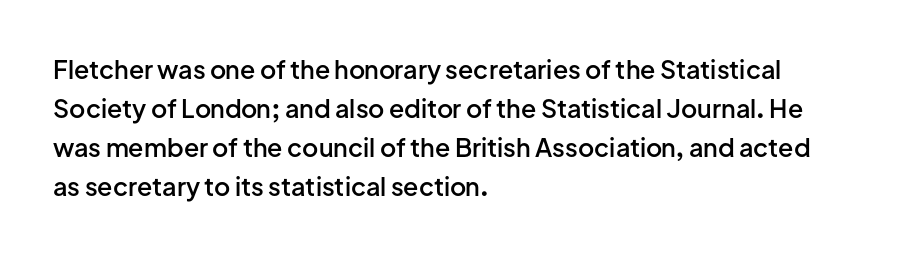
{"italic": "no", "bold": "semi", "underline": "no", "align": "left", "line_spacing": "normal", "line_spacing_ratio": 1.56, "letter_spacing": "normal", "letter_spacing_em": 0.0, "glyph_px": 25}
